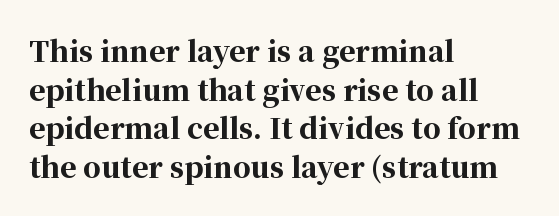
The image shows 28 px bold serif type, upright; set left-aligned, normal line spacing (1.38x), normal letter spacing, not underlined; high stroke contrast and a medium x-height.
